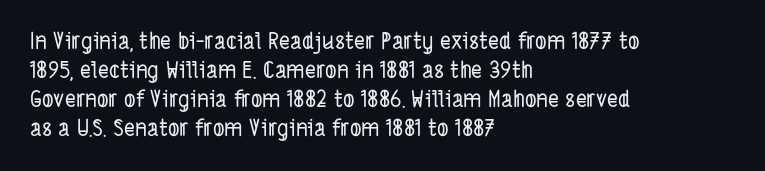
Glyph-to-glyph distance matches everyday printed text. Short and long lines alike share a common starting point at left. Check the space under the baseline: it is left empty. These lines sit exactly where default settings would place them.
